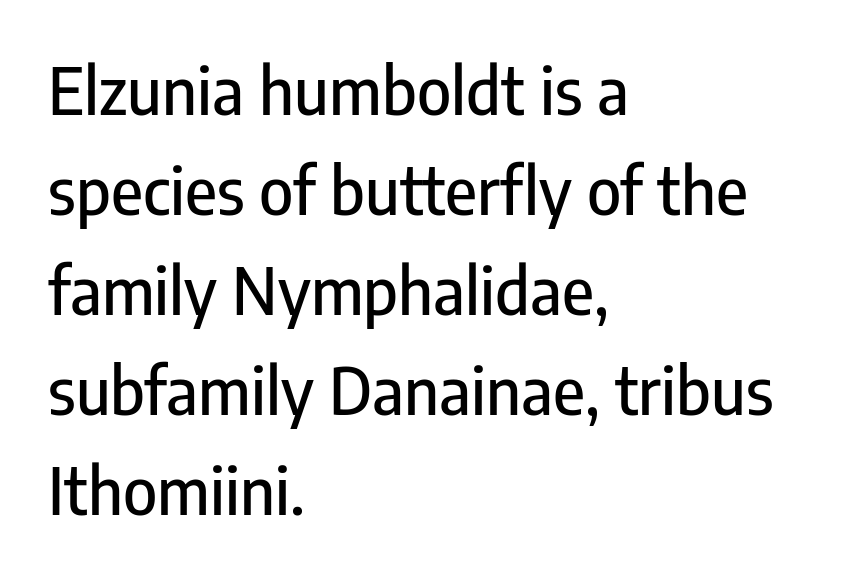
The type family on display is of the sans-serif kind. Typeset ragged right — the left edge is the straight one. It's the straight-up-and-down kind of type. The string is rendered with underlining switched off. Is the letter spacing exaggerated? No — it looks like the ordinary default.
